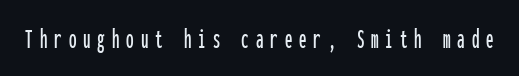
Note the uniform advance width — an 'i' takes as much space as an 'm'. No word sits above an underline. I'd call this a sans setting — the letters go barefoot. There is plenty of visible air inserted between adjacent glyphs.
